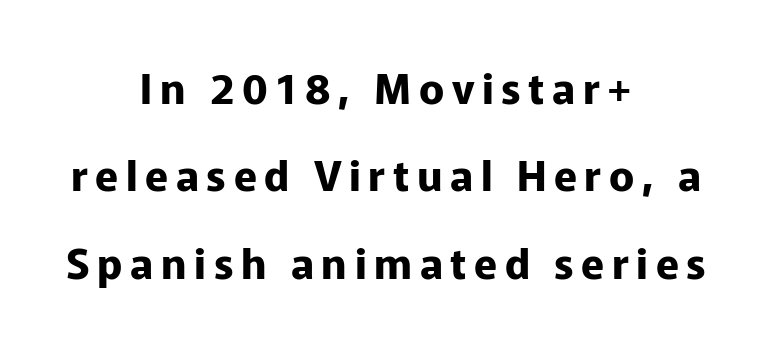
{"serif": "no", "italic": "no", "bold": "yes", "weight": "bold", "width": "normal", "stroke_contrast": "low", "x_height": "medium", "monospaced": "no", "underline": "no", "align": "center", "line_spacing": "loose", "line_spacing_ratio": 2.08, "glyph_px": 42}
